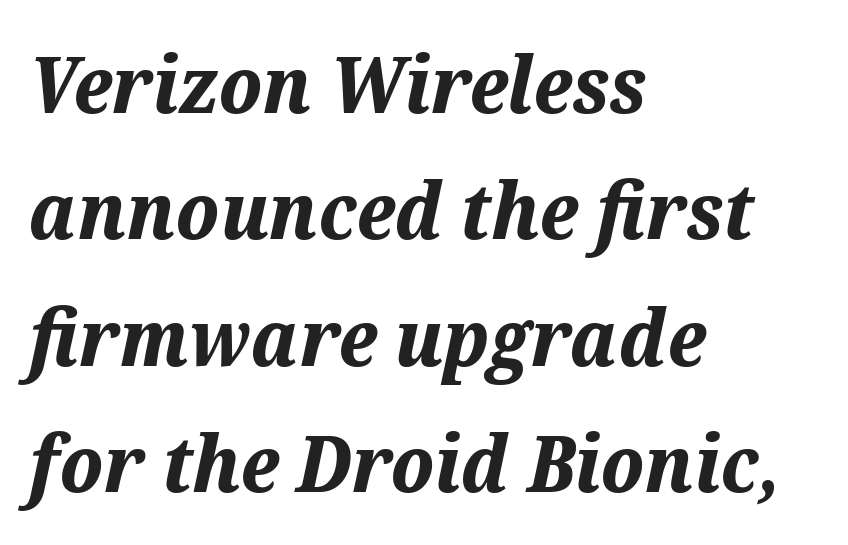
Q: Is the text bold? A: Yes.
Q: Is the text italic (slanted)? A: Yes, it leans right by about 12 degrees.
Q: Is the text underlined? A: No.
Q: How is the paragraph aligned? A: Left-aligned.
Q: Is the spacing between letters normal or unusually wide? A: Normal.
Q: Is the spacing between lines tight, normal or loose? A: Normal.
Q: Width (condensed, normal, or wide)? A: Normal.
Q: Stroke contrast? A: Medium.
Q: x-height? A: Medium.
Q: Monospaced? A: No.
